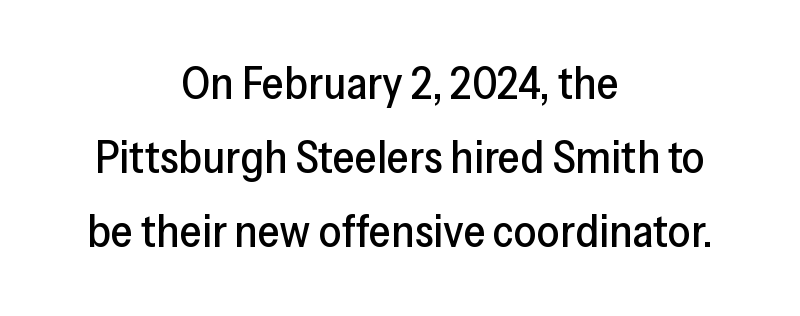
The strip under each line holds only bare page. Evenly set lines give the paragraph a standard silhouette. The specimen reads as upright at a glance. Between one letter and the next there's only the usual sliver of space.
